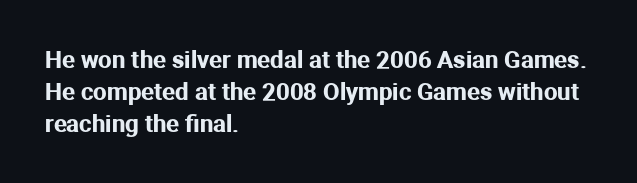
Q: Is the text italic (slanted)? A: No, it is upright.
Q: Is the text underlined? A: No.
Q: How is the paragraph aligned? A: Left-aligned.
Q: Is the spacing between letters normal or unusually wide? A: Normal.
Q: Is the spacing between lines tight, normal or loose? A: Normal.
